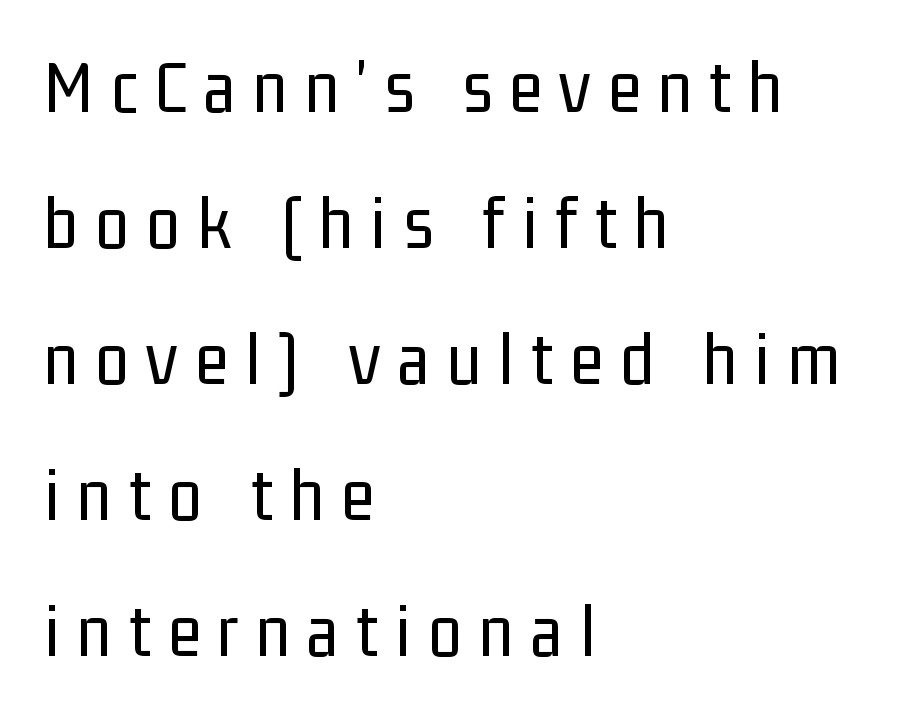
The image shows 76 px regular-weight, condensed sans-serif type, upright; set left-aligned, line spacing 1.79x, unusually wide letter spacing (+0.23 em), not underlined; low stroke contrast and a medium x-height.
